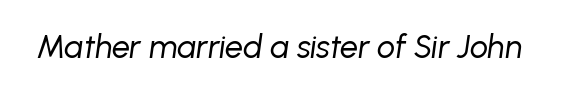
The letterforms sit shoulder to shoulder at normal distance. Looks like regular typesetting: each glyph gets only the width it needs. Rule under the text: the space is simply empty. The specimen reads as italic at a glance. On a weight scale, this lands at 450 or below.
